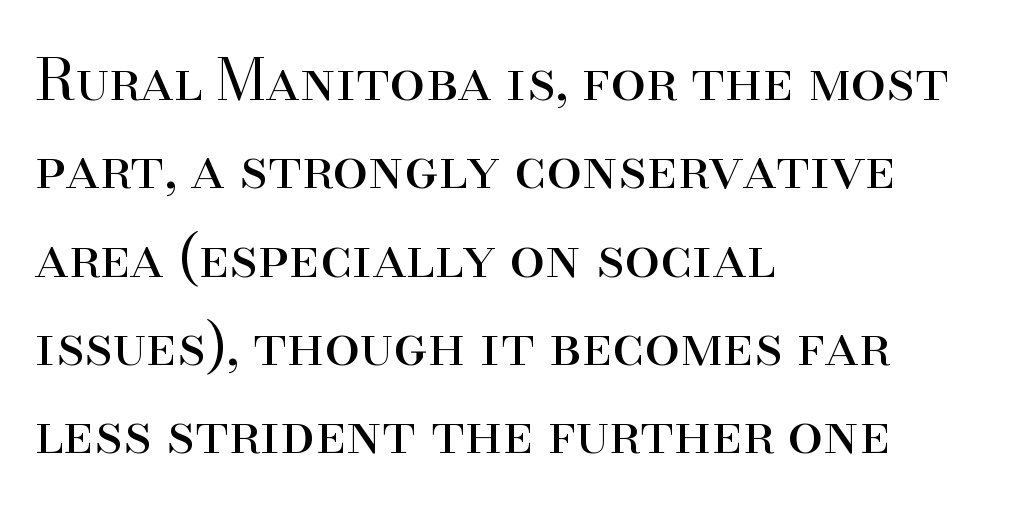
Q: Is the text bold? A: No.
Q: Is the text italic (slanted)? A: No, it is upright.
Q: Is the typeface a serif or a sans-serif typeface? A: Serif.
Q: Is the text underlined? A: No.
Q: How is the paragraph aligned? A: Left-aligned.
Q: Is the spacing between letters normal or unusually wide? A: Normal.
Q: Is the spacing between lines tight, normal or loose? A: Normal.
Q: Width (condensed, normal, or wide)? A: Normal.
Q: Stroke contrast? A: High.
Q: x-height? A: Small.
Q: Monospaced? A: No.
